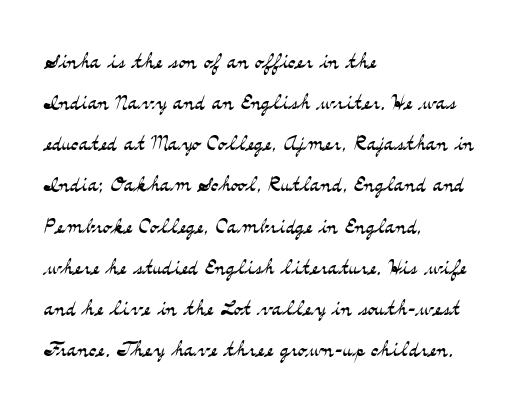
Q: Is the text bold? A: No.
Q: Is the text italic (slanted)? A: Yes.
Q: Is the typeface a serif or a sans-serif typeface? A: Serif.
Q: Is the text underlined? A: No.
Q: How is the paragraph aligned? A: Left-aligned.
Q: Is the spacing between letters normal or unusually wide? A: Normal.
Q: Is the spacing between lines tight, normal or loose? A: Normal.
Q: Width (condensed, normal, or wide)? A: Wide.
Q: Stroke contrast? A: Medium.
Q: x-height? A: Small.
Q: Monospaced? A: No.
